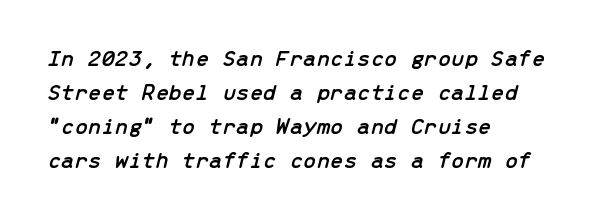
{"italic": "yes", "lean": "right", "slant_degrees": 13, "underline": "no", "align": "left", "line_spacing": "normal", "line_spacing_ratio": 1.41, "letter_spacing": "normal", "letter_spacing_em": 0.0, "glyph_px": 24}
